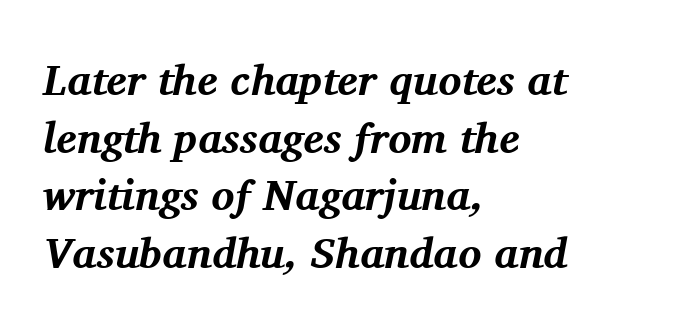
{"serif": "yes", "italic": "yes", "lean": "right", "slant_degrees": 11, "bold": "yes", "weight": "bold", "width": "normal", "stroke_contrast": "medium", "x_height": "medium", "monospaced": "no", "underline": "no", "align": "left", "line_spacing": "normal", "line_spacing_ratio": 1.34, "letter_spacing": "normal", "letter_spacing_em": 0.0, "glyph_px": 43}
